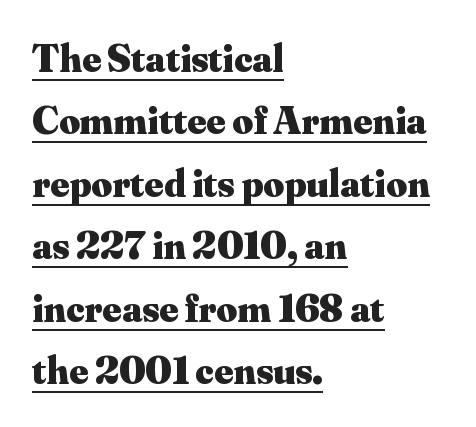
The image shows 40 px heavy serif type, upright; set left-aligned, normal line spacing (1.56x), normal letter spacing, underlined; medium stroke contrast and a small x-height.
